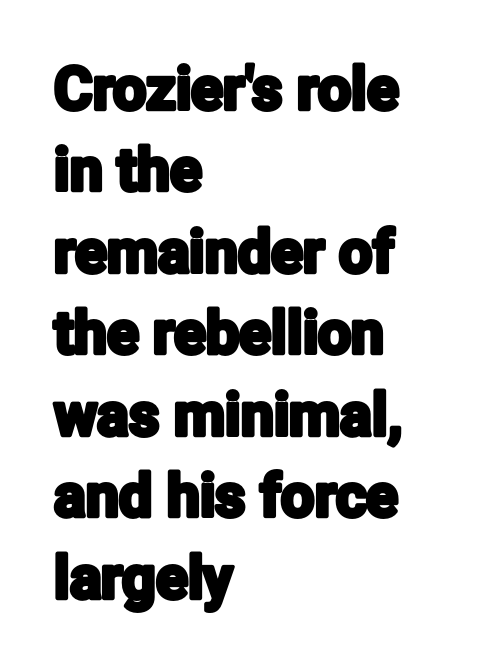
Q: Is the text italic (slanted)? A: No, it is upright.
Q: Is the typeface a serif or a sans-serif typeface? A: Sans-serif.
Q: Is the text underlined? A: No.
Q: How is the paragraph aligned? A: Left-aligned.
Q: Is the spacing between letters normal or unusually wide? A: Normal.
Q: Is the spacing between lines tight, normal or loose? A: Normal.
Q: Width (condensed, normal, or wide)? A: Condensed.
Q: Stroke contrast? A: Low.
Q: x-height? A: Medium.
Q: Monospaced? A: No.
